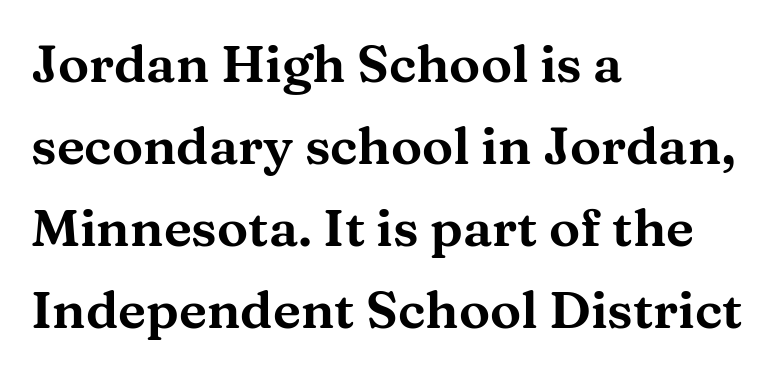
The image shows 52 px wide serif type, upright; set left-aligned, normal line spacing (1.58x), normal letter spacing, not underlined; medium stroke contrast and a medium x-height.
